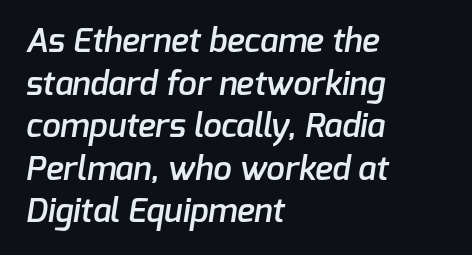
{"serif": "no", "bold": "semi", "weight": "semibold", "width": "normal", "stroke_contrast": "low", "x_height": "medium", "monospaced": "no", "underline": "no", "align": "left", "line_spacing": "normal", "line_spacing_ratio": 1.29, "letter_spacing": "normal", "letter_spacing_em": 0.0, "glyph_px": 33}
